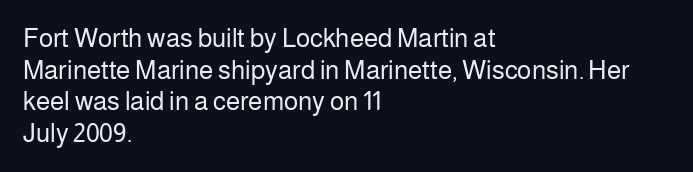
{"italic": "no", "bold": "no", "underline": "no", "align": "left", "line_spacing_ratio": 1.22, "letter_spacing": "normal", "letter_spacing_em": 0.0, "glyph_px": 26}
